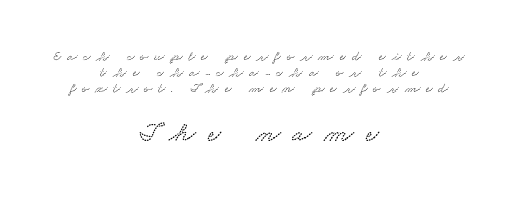
{"width": "wide", "stroke_contrast": "low", "x_height": "small", "monospaced": "no", "underline": "no", "align": "center", "line_spacing": "tight", "line_spacing_ratio": 1.15, "letter_spacing": "wide", "letter_spacing_em": 0.43, "larger_block": "second", "size_ratio": 2.0, "glyph_px": 28}
